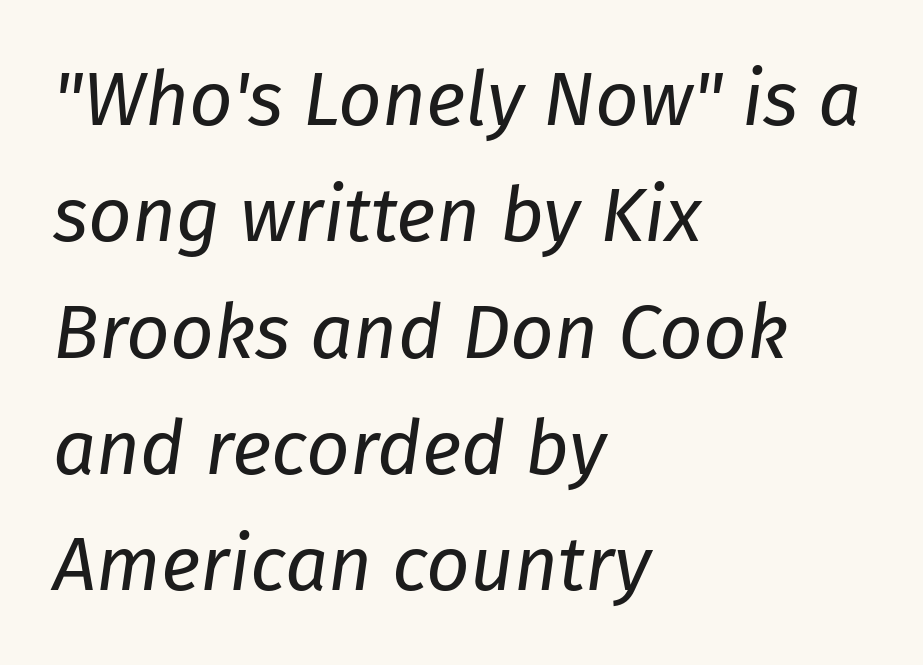
Q: Is the text bold? A: No.
Q: Is the text italic (slanted)? A: Yes, it leans right by about 8 degrees.
Q: Is the text underlined? A: No.
Q: How is the paragraph aligned? A: Left-aligned.
Q: Is the spacing between letters normal or unusually wide? A: Normal.
Q: Is the spacing between lines tight, normal or loose? A: Normal.
Q: Width (condensed, normal, or wide)? A: Normal.
Q: Stroke contrast? A: Low.
Q: x-height? A: Medium.
Q: Monospaced? A: No.
